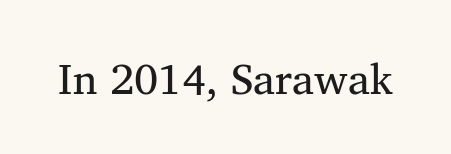
{"serif": "yes", "bold": "no", "weight": "regular", "width": "normal", "stroke_contrast": "medium", "x_height": "medium", "monospaced": "no", "underline": "no", "letter_spacing": "normal", "letter_spacing_em": 0.0, "glyph_px": 43}
